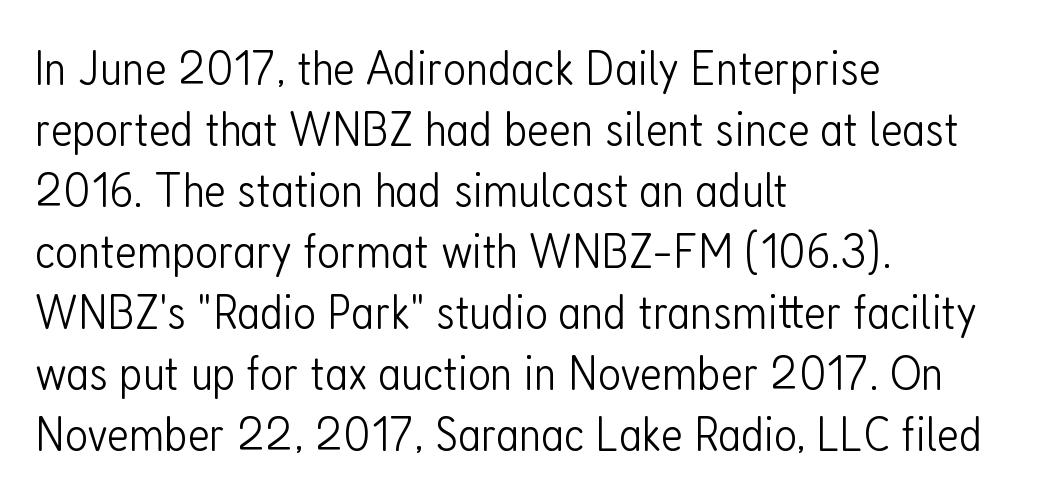
{"serif": "no", "italic": "no", "bold": "no", "weight": "light", "width": "condensed", "stroke_contrast": "low", "x_height": "medium", "monospaced": "no", "underline": "no", "align": "left", "line_spacing_ratio": 1.22, "letter_spacing": "normal", "letter_spacing_em": 0.0, "glyph_px": 50}
